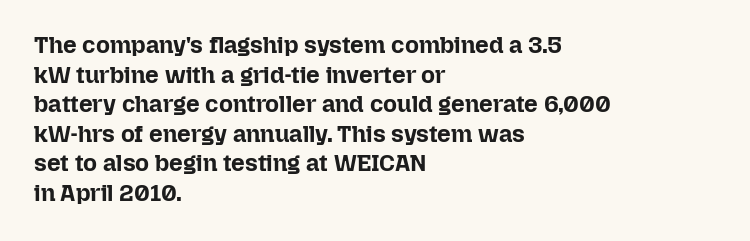
The image shows 24 px bold type, upright; set left-aligned, line spacing 1.23x, normal letter spacing, not underlined.
